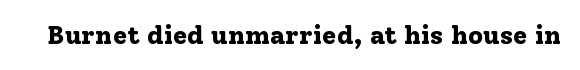
Q: Is the text bold? A: Yes.
Q: Is the text italic (slanted)? A: No, it is upright.
Q: Is the text underlined? A: No.
Q: Is the spacing between letters normal or unusually wide? A: Normal.
